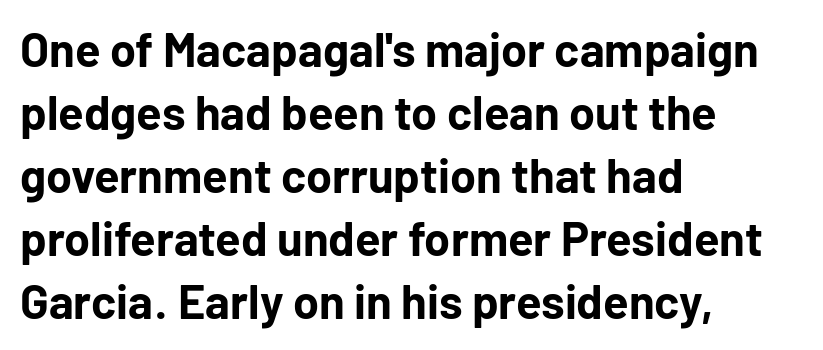
{"serif": "no", "italic": "no", "bold": "yes", "weight": "bold", "width": "normal", "stroke_contrast": "low", "x_height": "medium", "monospaced": "no", "underline": "no", "align": "left", "line_spacing": "normal", "line_spacing_ratio": 1.34, "letter_spacing": "normal", "letter_spacing_em": 0.0, "glyph_px": 47}
